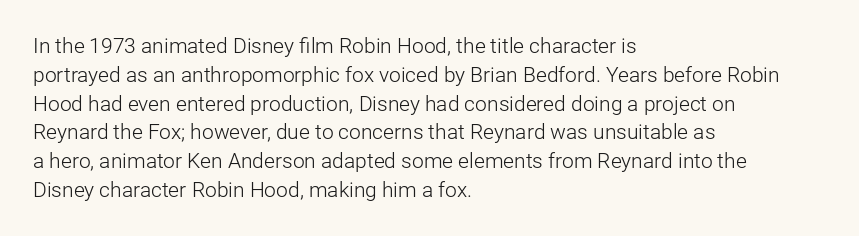
Q: Is the text bold? A: No.
Q: Is the text italic (slanted)? A: No, it is upright.
Q: Is the text underlined? A: No.
Q: How is the paragraph aligned? A: Left-aligned.
Q: Is the spacing between letters normal or unusually wide? A: Normal.
Q: Is the spacing between lines tight, normal or loose? A: Normal.
